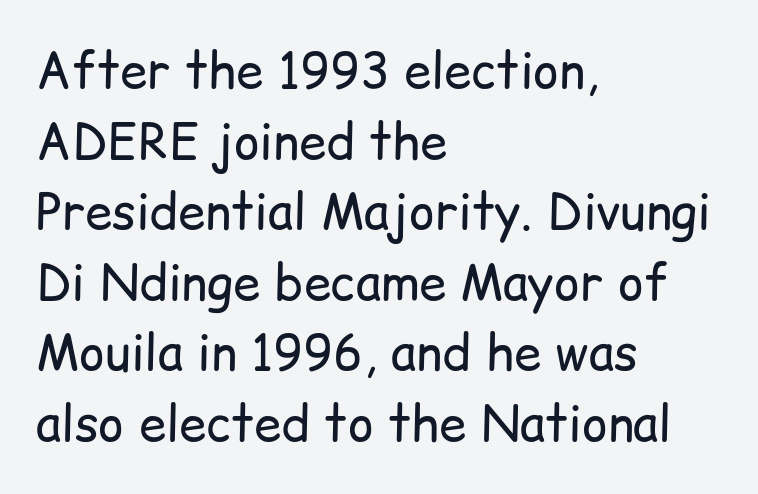
The face looks like a standard text weight, possibly lighter. Decoration check: the copy has no underline. Vertical strokes here are truly vertical. Each letter keeps its own natural width here, so spacing adapts to shape. Does extra space separate the letters? No, they use regular spacing. Every row of glyphs begins at an identical x-position on the left.
